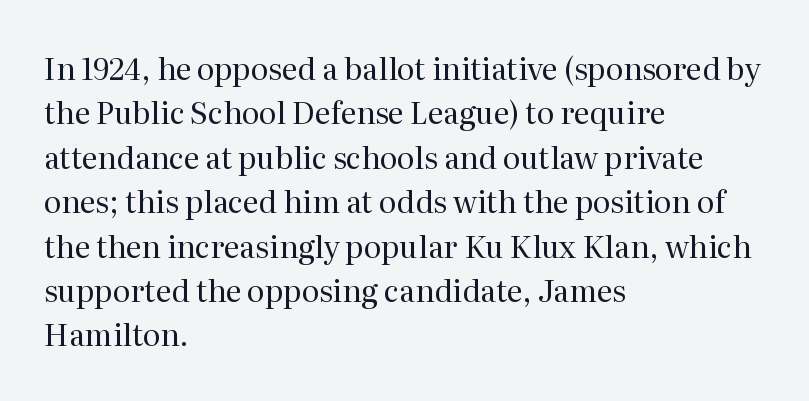
Examine the stroke ends and you'll spot serifs. In terms of posture, this sample is upright. Leftover space on each line is placed entirely after the last word. The cut favours lightness, reaching ordinary text weight at its darkest.
